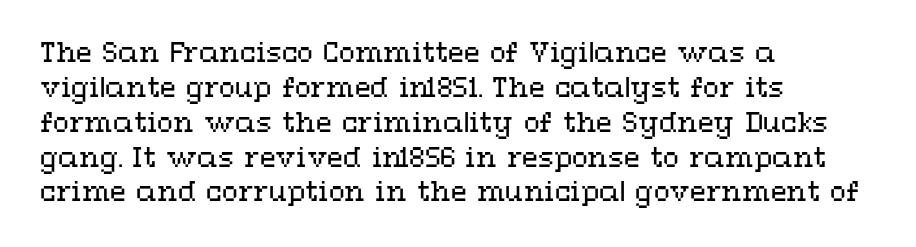
The strip under each line holds only bare page. Short note: letters normally spaced. The axis of the letterforms is exactly vertical. Line spacing here is normal. The rendering anchors every line to the left-hand side.
